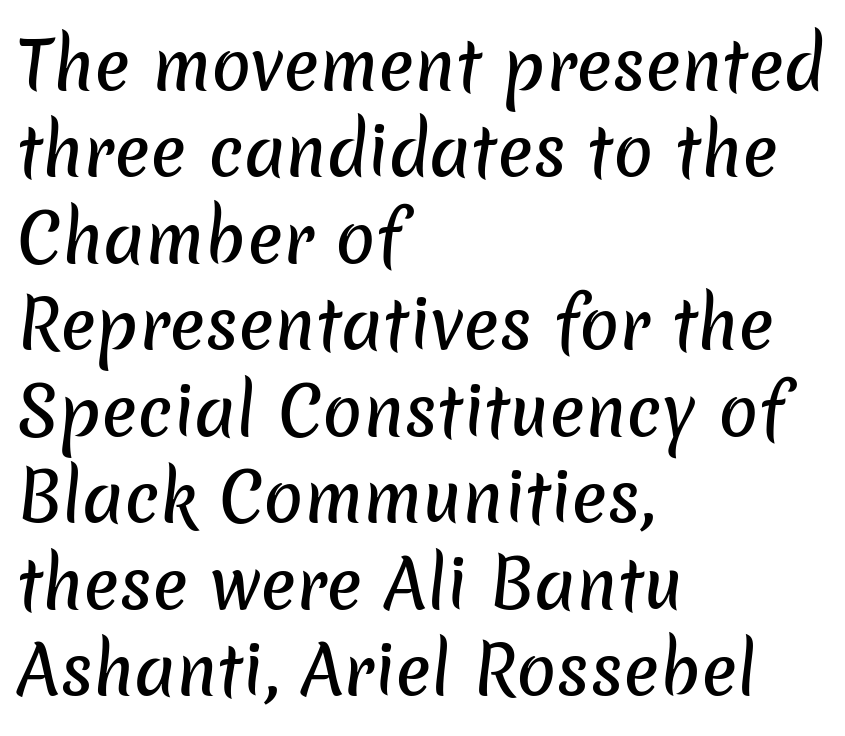
Q: Is the typeface a serif or a sans-serif typeface? A: Sans-serif.
Q: Is the text underlined? A: No.
Q: How is the paragraph aligned? A: Left-aligned.
Q: Is the spacing between letters normal or unusually wide? A: Normal.
Q: Is the spacing between lines tight, normal or loose? A: Normal.
Q: Width (condensed, normal, or wide)? A: Normal.
Q: Stroke contrast? A: Low.
Q: x-height? A: Medium.
Q: Monospaced? A: No.
